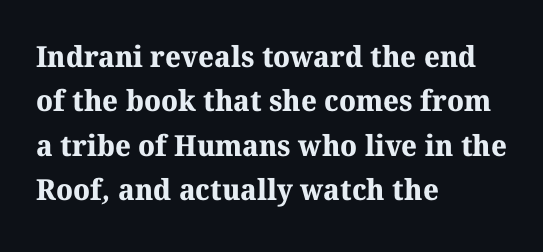
Q: Is the text bold? A: Yes.
Q: Is the typeface a serif or a sans-serif typeface? A: Serif.
Q: Is the text underlined? A: No.
Q: How is the paragraph aligned? A: Left-aligned.
Q: Is the spacing between letters normal or unusually wide? A: Normal.
Q: Is the spacing between lines tight, normal or loose? A: Normal.
Q: Width (condensed, normal, or wide)? A: Normal.
Q: Stroke contrast? A: Medium.
Q: x-height? A: Medium.
Q: Monospaced? A: No.
